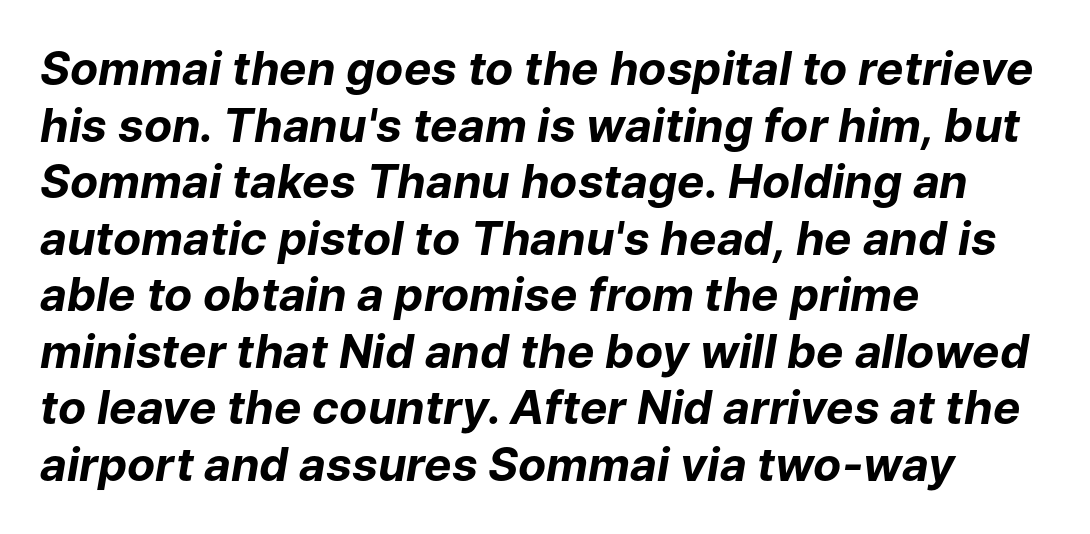
Pretty heavy lettering here — definitely bold. A typesetter would call this zero additional tracking. It's the slanting kind of type. This sample is left-justified, so line endings fall wherever the words run out.
